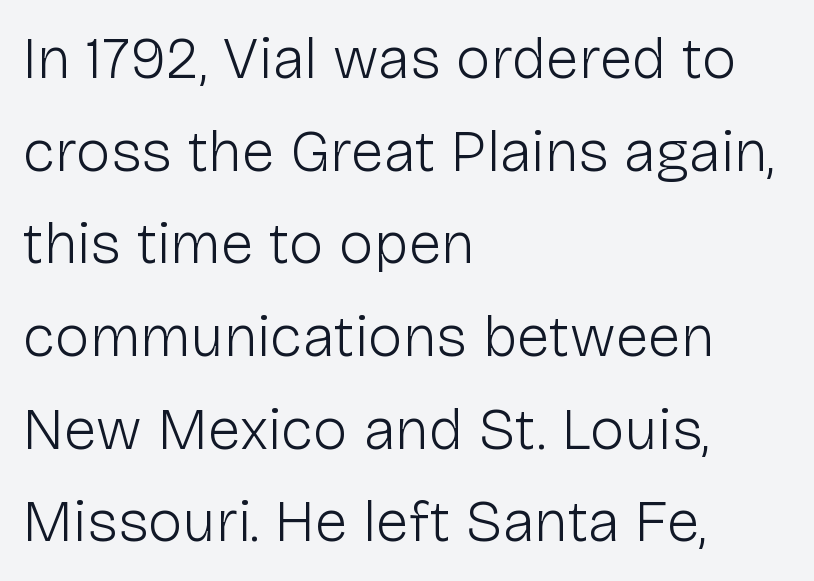
Q: Is the text bold? A: No.
Q: Is the text italic (slanted)? A: No, it is upright.
Q: Is the typeface a serif or a sans-serif typeface? A: Sans-serif.
Q: Is the text underlined? A: No.
Q: How is the paragraph aligned? A: Left-aligned.
Q: Is the spacing between letters normal or unusually wide? A: Normal.
Q: Is the spacing between lines tight, normal or loose? A: Normal.
Q: Width (condensed, normal, or wide)? A: Normal.
Q: Stroke contrast? A: Low.
Q: x-height? A: Medium.
Q: Monospaced? A: No.
